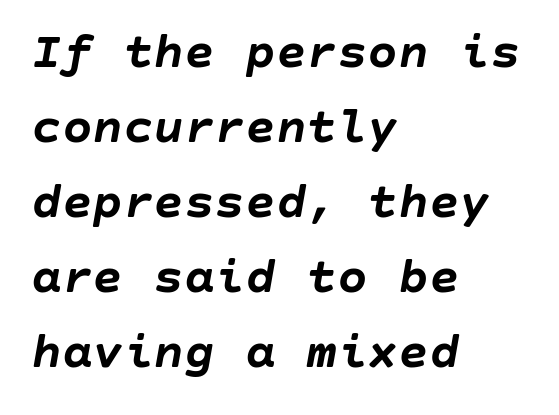
Standard letterfit; no display-style spreading of the glyphs. The area under the type is left untouched. A normal amount of white space separates one row of letters from the next. The typesetting leans heavy: a genuine bold. A classic flush-left, rag-right setting is used for this passage.
